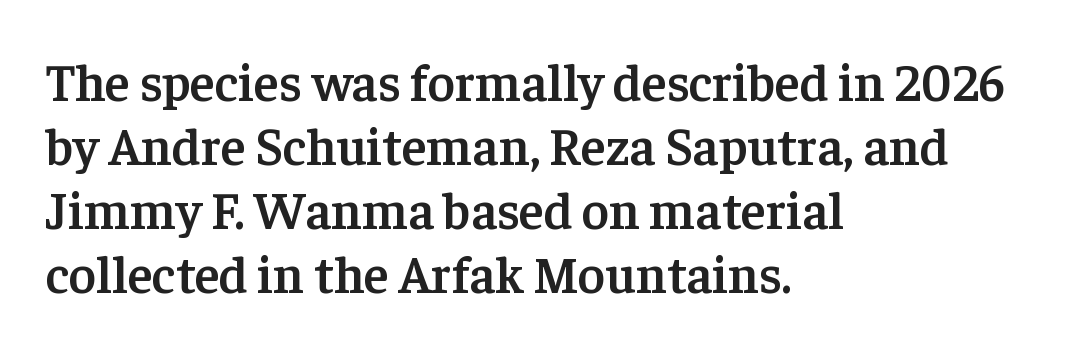
The image shows 52 px semibold serif type, upright; set left-aligned, line spacing 1.23x, normal letter spacing, not underlined; low stroke contrast and a medium x-height.
